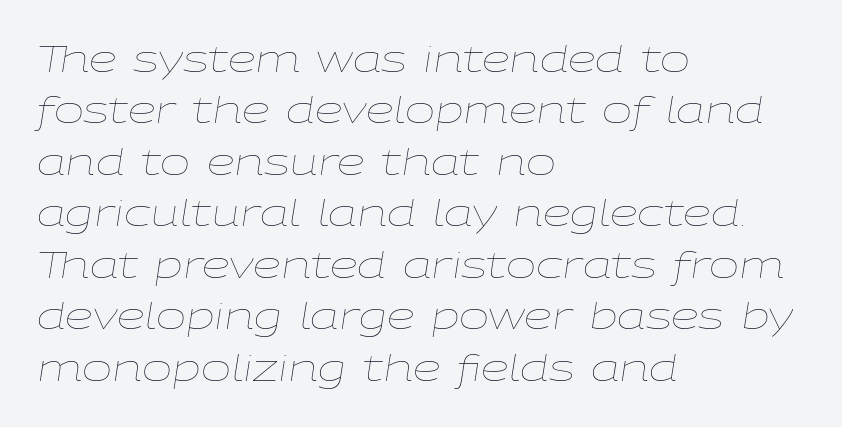
{"italic": "yes", "lean": "right", "slant_degrees": 9, "bold": "no", "weight": "thin", "width": "wide", "stroke_contrast": "low", "x_height": "medium", "monospaced": "no", "underline": "no", "align": "left", "line_spacing": "normal", "line_spacing_ratio": 1.43, "letter_spacing": "normal", "letter_spacing_em": 0.0, "glyph_px": 36}
